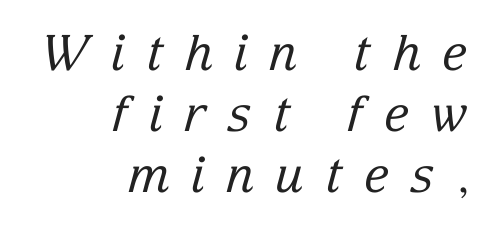
{"serif": "yes", "italic": "yes", "lean": "right", "slant_degrees": 15, "bold": "no", "weight": "regular", "width": "normal", "stroke_contrast": "low", "x_height": "medium", "monospaced": "no", "underline": "no", "align": "right", "line_spacing": "normal", "line_spacing_ratio": 1.25, "letter_spacing": "wide", "letter_spacing_em": 0.43, "glyph_px": 49}
